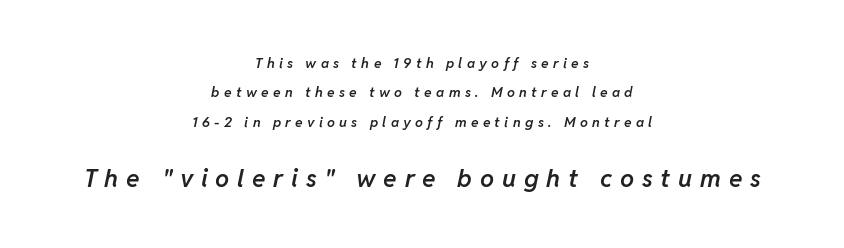
Q: Is the text bold? A: Semi-bold.
Q: Is the text italic (slanted)? A: Yes, it leans right by about 11 degrees.
Q: Is the text underlined? A: No.
Q: How is the paragraph aligned? A: Centered.
Q: Is the spacing between letters normal or unusually wide? A: Unusually wide.
Q: Is the spacing between lines tight, normal or loose? A: Loose.
Q: Which block of text is set in a larger size, the first (top) or the second (bottom)? A: The second (bottom) one.
